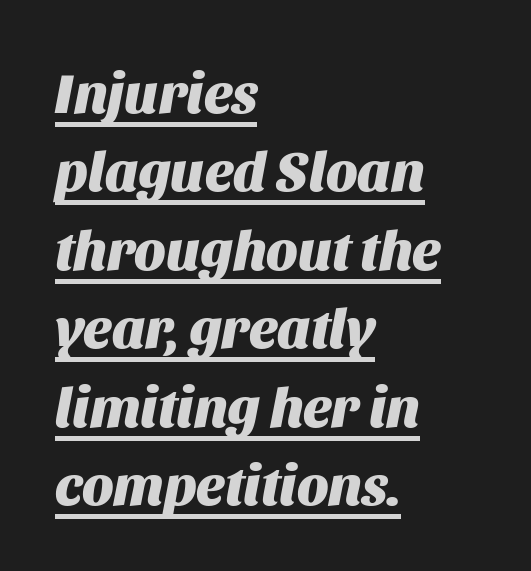
This block has exactly the height ordinary leading produces. The gaps between neighbouring characters are ordinary and unremarkable. The glyphs have the mass of a bold cut. The typography opts for an oblique posture over an upright one. In CSS terms this would be text-align: left.
